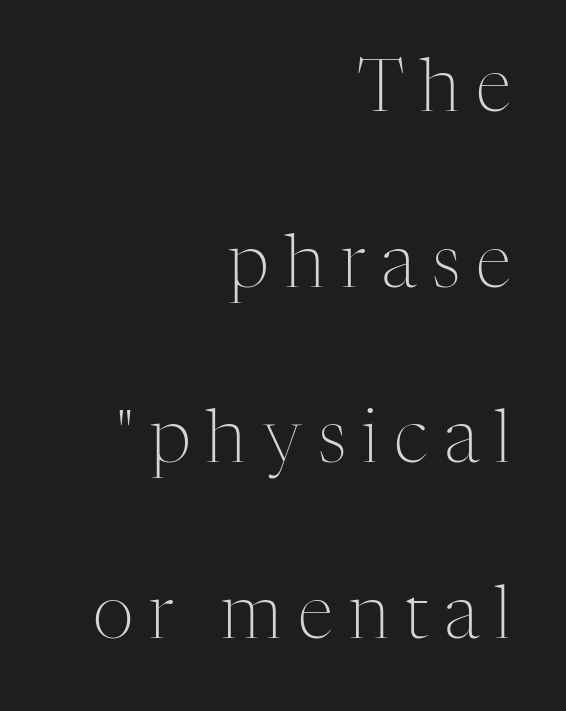
{"serif": "yes", "italic": "no", "bold": "no", "weight": "light", "width": "normal", "stroke_contrast": "medium", "x_height": "medium", "monospaced": "no", "underline": "no", "align": "right", "line_spacing": "loose", "line_spacing_ratio": 2.44, "letter_spacing": "wide", "letter_spacing_em": 0.22, "glyph_px": 72}
